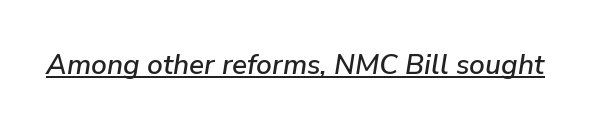
The image shows 28 px text type, italic (leaning right); set normal letter spacing, underlined; low stroke contrast and a medium x-height.
